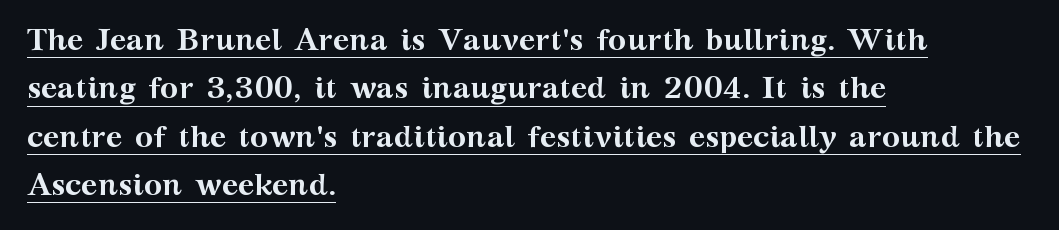
{"serif": "yes", "italic": "no", "bold": "yes", "weight": "semibold", "width": "wide", "stroke_contrast": "medium", "x_height": "medium", "monospaced": "no", "underline": "yes", "align": "left", "line_spacing": "normal", "line_spacing_ratio": 1.56, "letter_spacing": "normal", "letter_spacing_em": 0.0, "glyph_px": 31}
